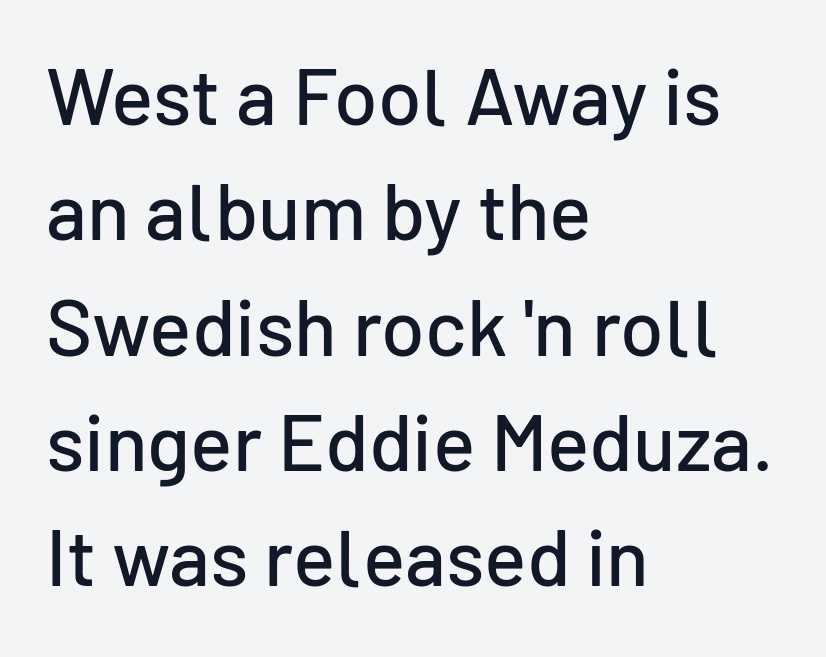
Q: Is the text italic (slanted)? A: No, it is upright.
Q: Is the typeface a serif or a sans-serif typeface? A: Sans-serif.
Q: Is the text underlined? A: No.
Q: How is the paragraph aligned? A: Left-aligned.
Q: Is the spacing between letters normal or unusually wide? A: Normal.
Q: Is the spacing between lines tight, normal or loose? A: Normal.
Q: Width (condensed, normal, or wide)? A: Normal.
Q: Stroke contrast? A: Low.
Q: x-height? A: Medium.
Q: Monospaced? A: No.
